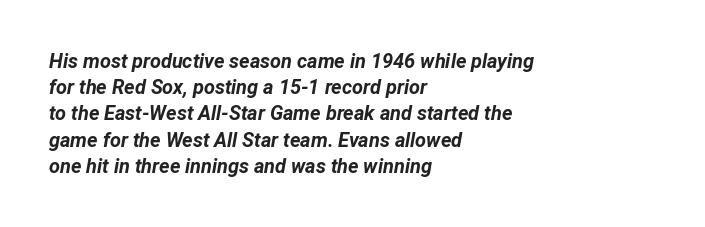
Honestly, the row spacing looks completely unremarkable. The glyphs have the mass of a bold cut. The space beneath each line is pristine and unruled. The font's italic variant was chosen for this text.
